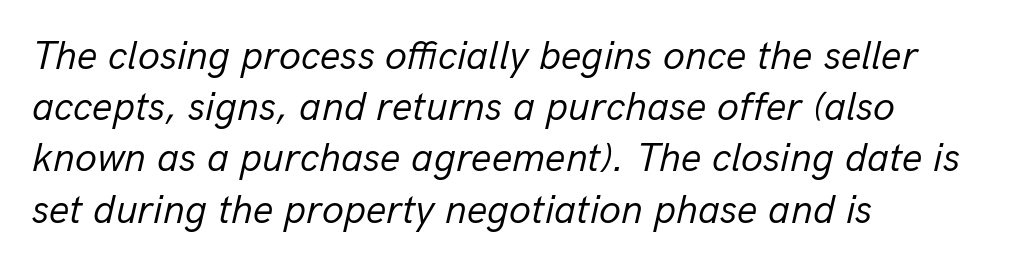
Vertical spacing — default. Underlining? Definitely not there. Varying glyph widths throughout — classic text-font behaviour. Weight class: somewhere from thin through regular. Italic? Definitely — the glyphs are oblique. No extra tracking has been applied to these lines.
